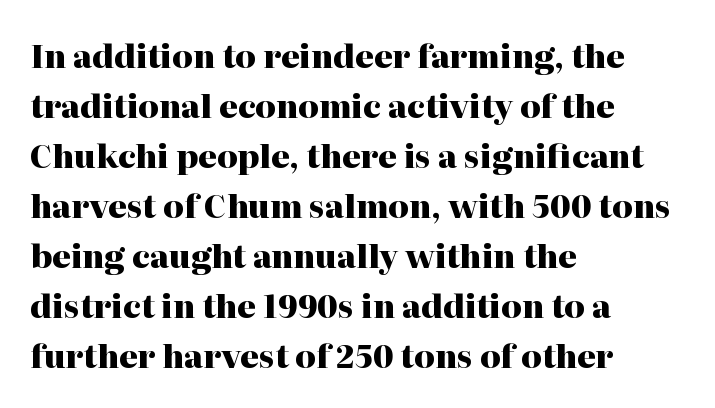
Q: Is the text bold? A: Yes.
Q: Is the text italic (slanted)? A: No, it is upright.
Q: Is the typeface a serif or a sans-serif typeface? A: Serif.
Q: Is the text underlined? A: No.
Q: How is the paragraph aligned? A: Left-aligned.
Q: Is the spacing between letters normal or unusually wide? A: Normal.
Q: Is the spacing between lines tight, normal or loose? A: Normal.
Q: Width (condensed, normal, or wide)? A: Normal.
Q: Stroke contrast? A: High.
Q: x-height? A: Medium.
Q: Monospaced? A: No.
